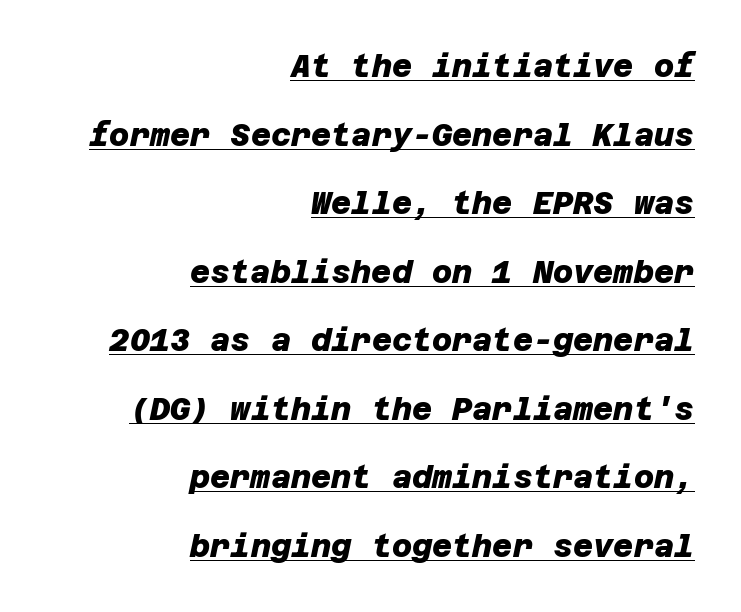
Tracking here is standard; glyphs follow each other at the usual distance. Each line of the rendering has a horizontal stroke beneath the glyphs. The setting favours the right margin, as signatures and pull-quotes sometimes do. In terms of weight, the rendering is a true, heavy bold. The rendering uses a large line-height, opening up the rows. Serifs: no, the terminals of the letterforms are clean.
